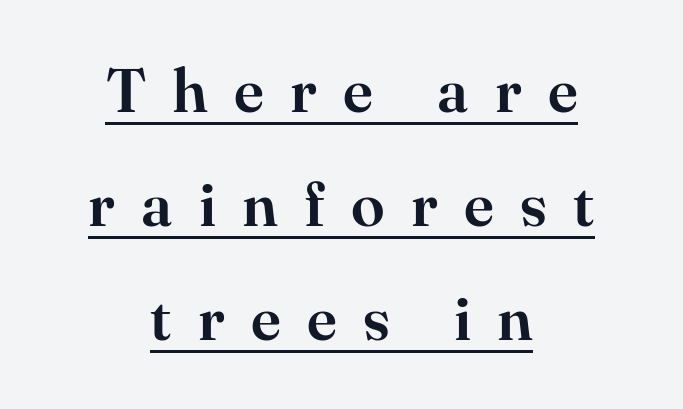
This is the regular roman posture of the typeface. This sample has the flowing, uneven cadence of proportional lettering. The typeface chosen for these lines features serifs. This rendering features underlined lettering. One-word summary of the alignment: center. Does extra space separate the letters? Yes, quite a lot of it.
